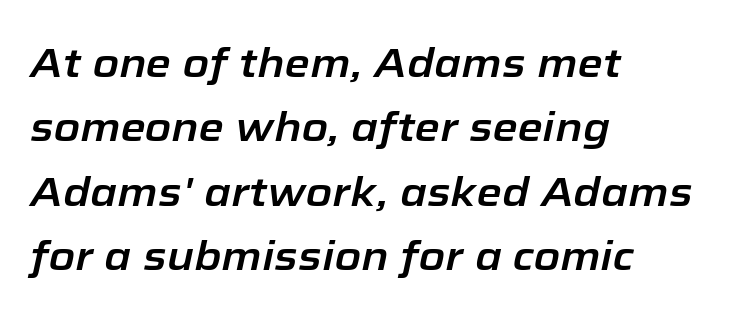
Q: Is the text italic (slanted)? A: Yes, it leans right by about 12 degrees.
Q: Is the text underlined? A: No.
Q: How is the paragraph aligned? A: Left-aligned.
Q: Is the spacing between letters normal or unusually wide? A: Normal.
Q: Is the spacing between lines tight, normal or loose? A: Normal.
Q: Width (condensed, normal, or wide)? A: Normal.
Q: Stroke contrast? A: Low.
Q: x-height? A: Medium.
Q: Monospaced? A: No.
